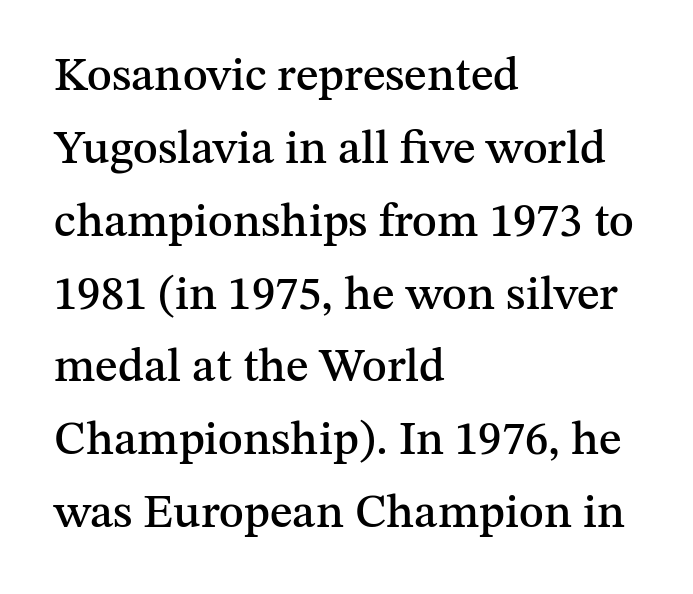
{"serif": "yes", "italic": "no", "width": "normal", "stroke_contrast": "medium", "x_height": "medium", "monospaced": "no", "underline": "no", "align": "left", "line_spacing": "normal", "line_spacing_ratio": 1.55, "letter_spacing": "normal", "letter_spacing_em": 0.0, "glyph_px": 47}
